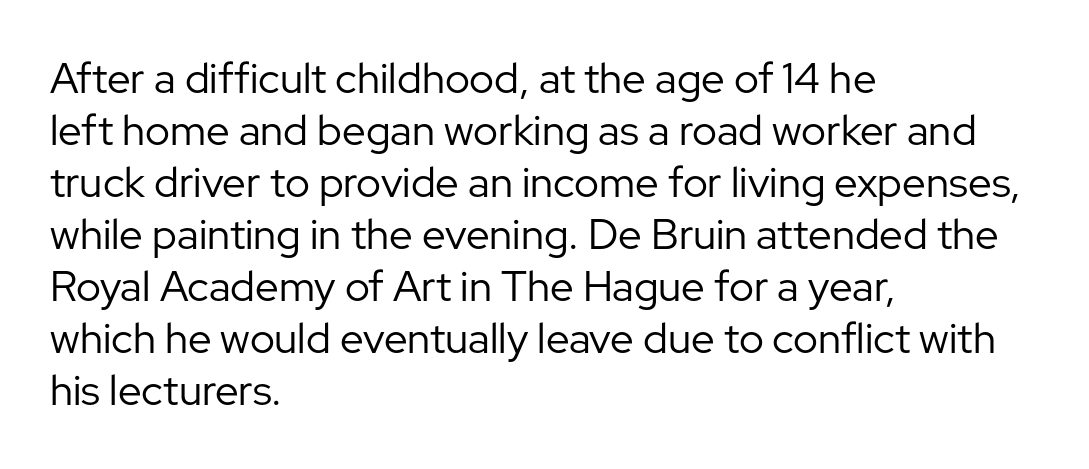
The image shows 42 px regular-weight sans-serif type, upright; set left-aligned, line spacing 1.24x, normal letter spacing, not underlined; low stroke contrast and a medium x-height.
